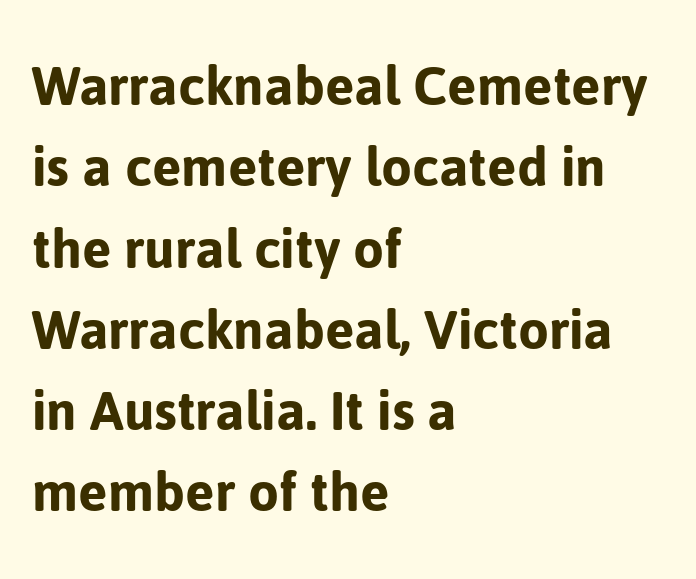
{"serif": "no", "italic": "no", "width": "normal", "stroke_contrast": "low", "x_height": "medium", "monospaced": "no", "underline": "no", "align": "left", "line_spacing": "normal", "line_spacing_ratio": 1.29, "letter_spacing": "normal", "letter_spacing_em": 0.0, "glyph_px": 63}
